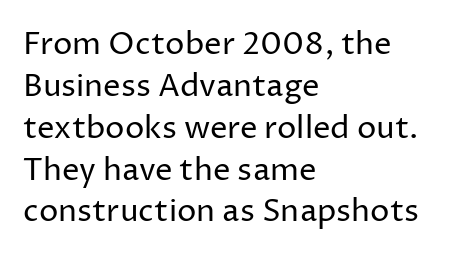
{"serif": "no", "italic": "no", "bold": "no", "weight": "regular", "width": "normal", "stroke_contrast": "low", "x_height": "medium", "monospaced": "no", "underline": "no", "align": "left", "line_spacing": "normal", "line_spacing_ratio": 1.35, "letter_spacing": "normal", "letter_spacing_em": 0.0, "glyph_px": 31}
